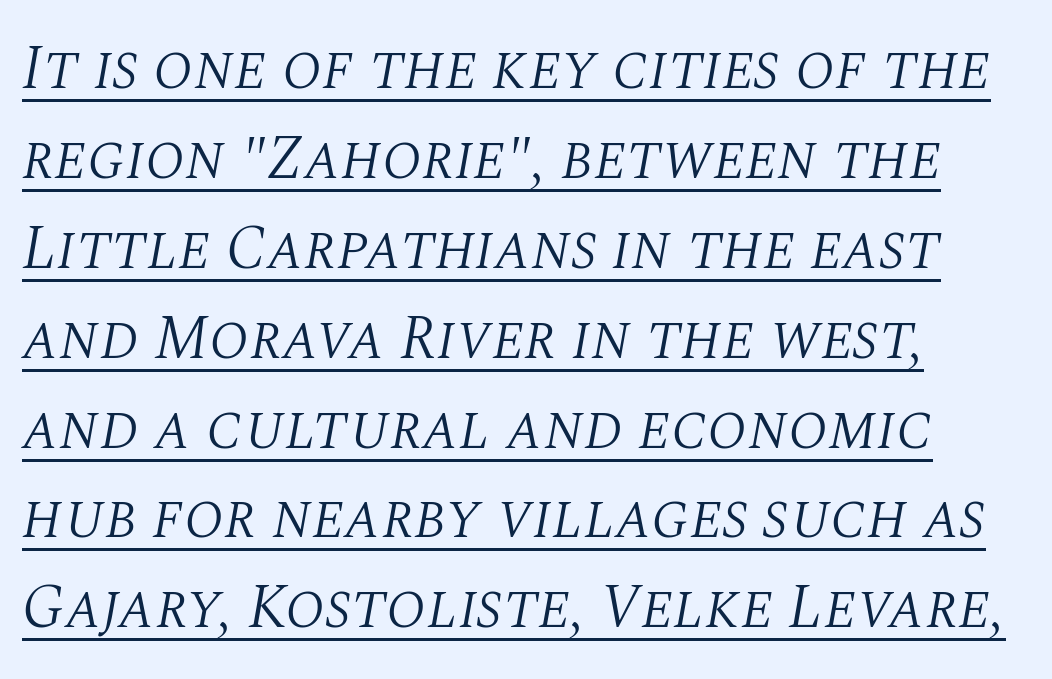
These lines are set flush left with a ragged right edge. A typesetter would mark this as italic. Baseline-to-baseline distance is the conventional proportion of letter height. Check the space under the baseline: a stroke is drawn there. Each word holds together tightly as a unit, with standard inter-letter gaps. Is this a heavy cut? Hardly; it is regular or lighter.
